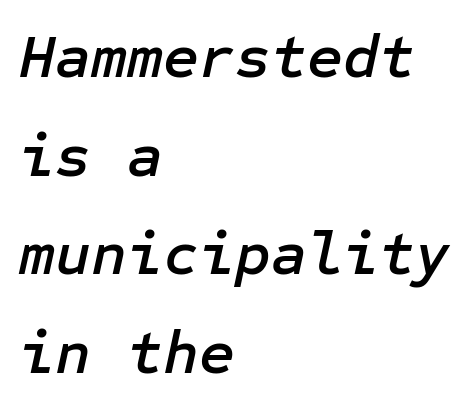
The image shows 62 px text type, italic (leaning right); set left-aligned, normal line spacing (1.59x), normal letter spacing, not underlined; low stroke contrast and a medium x-height.
